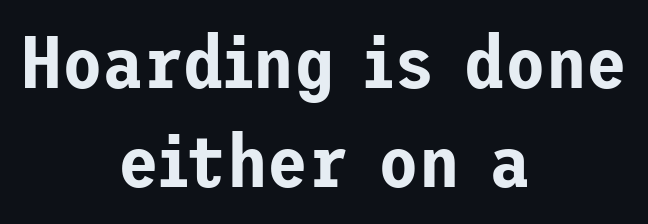
Q: Is the text italic (slanted)? A: No, it is upright.
Q: Is the typeface a serif or a sans-serif typeface? A: Sans-serif.
Q: Is the text underlined? A: No.
Q: How is the paragraph aligned? A: Centered.
Q: Is the spacing between letters normal or unusually wide? A: Normal.
Q: Is the spacing between lines tight, normal or loose? A: Normal.
Q: Width (condensed, normal, or wide)? A: Normal.
Q: Stroke contrast? A: Low.
Q: x-height? A: Medium.
